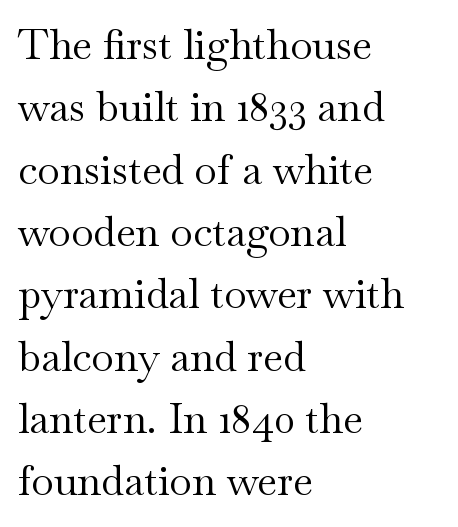
Q: Is the text bold? A: No.
Q: Is the text italic (slanted)? A: No, it is upright.
Q: Is the typeface a serif or a sans-serif typeface? A: Serif.
Q: Is the text underlined? A: No.
Q: How is the paragraph aligned? A: Left-aligned.
Q: Is the spacing between letters normal or unusually wide? A: Normal.
Q: Is the spacing between lines tight, normal or loose? A: Normal.
Q: Width (condensed, normal, or wide)? A: Wide.
Q: Stroke contrast? A: Medium.
Q: x-height? A: Small.
Q: Monospaced? A: No.
